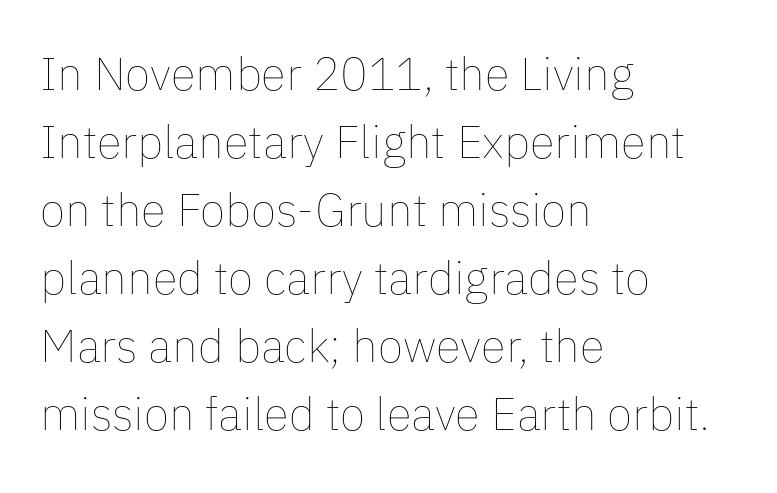
{"italic": "no", "bold": "no", "weight": "thin", "width": "normal", "stroke_contrast": "low", "x_height": "medium", "monospaced": "no", "underline": "no", "align": "left", "line_spacing": "normal", "line_spacing_ratio": 1.48, "letter_spacing": "normal", "letter_spacing_em": 0.0, "glyph_px": 46}
